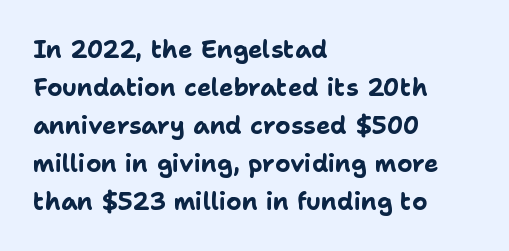
Q: Is the text bold? A: Yes.
Q: Is the text italic (slanted)? A: No, it is upright.
Q: Is the text underlined? A: No.
Q: How is the paragraph aligned? A: Left-aligned.
Q: Is the spacing between letters normal or unusually wide? A: Normal.
Q: Is the spacing between lines tight, normal or loose? A: Normal.
